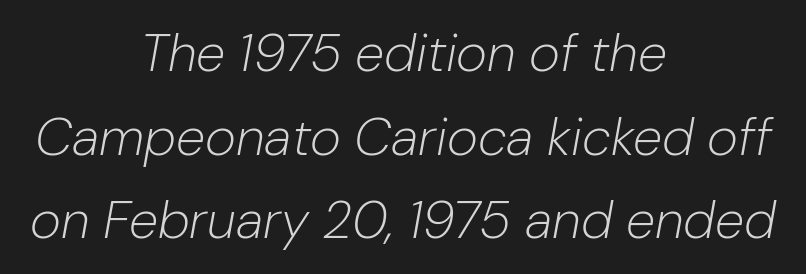
{"italic": "yes", "lean": "right", "slant_degrees": 10, "bold": "no", "weight": "light", "width": "normal", "stroke_contrast": "low", "x_height": "medium", "monospaced": "no", "underline": "no", "align": "center", "line_spacing": "normal", "line_spacing_ratio": 1.58, "letter_spacing": "normal", "letter_spacing_em": 0.0, "glyph_px": 53}
